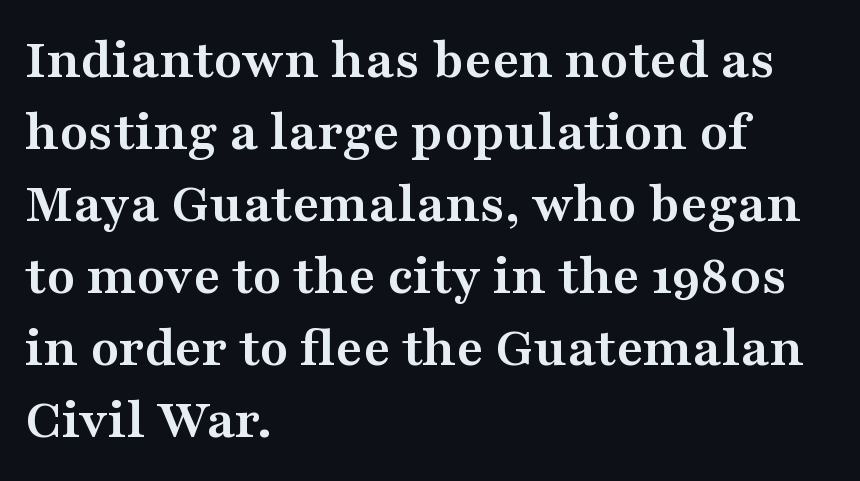
Heft: maximum for text — a bold. Font category for this specimen: serif. Posture: vertical. Plain, unruled lines of type. Is this a fixed-width face? No — the glyphs have proportional, varying widths.
